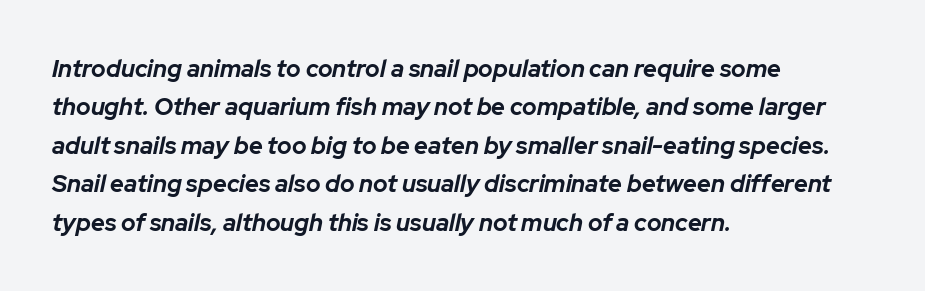
{"italic": "yes", "lean": "right", "slant_degrees": 12, "bold": "yes", "underline": "no", "align": "left", "line_spacing": "normal", "line_spacing_ratio": 1.6, "letter_spacing": "normal", "letter_spacing_em": 0.0, "glyph_px": 24}
